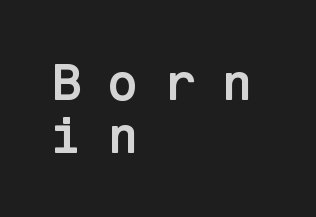
Q: Is the text bold? A: Yes.
Q: Is the text italic (slanted)? A: No, it is upright.
Q: Is the typeface a serif or a sans-serif typeface? A: Sans-serif.
Q: Is the text underlined? A: No.
Q: How is the paragraph aligned? A: Left-aligned.
Q: Is the spacing between letters normal or unusually wide? A: Unusually wide.
Q: Is the spacing between lines tight, normal or loose? A: Tight.
Q: Width (condensed, normal, or wide)? A: Normal.
Q: Stroke contrast? A: Low.
Q: x-height? A: Medium.
